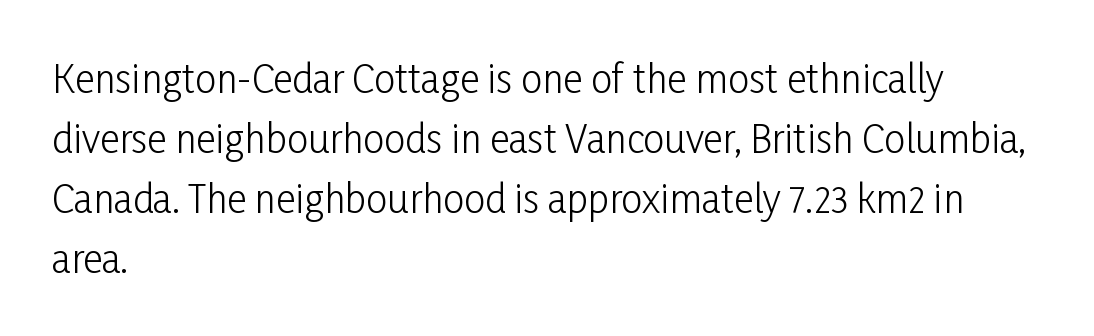
Q: Is the text bold? A: No.
Q: Is the text italic (slanted)? A: No, it is upright.
Q: Is the typeface a serif or a sans-serif typeface? A: Sans-serif.
Q: Is the text underlined? A: No.
Q: How is the paragraph aligned? A: Left-aligned.
Q: Is the spacing between letters normal or unusually wide? A: Normal.
Q: Is the spacing between lines tight, normal or loose? A: Normal.
Q: Width (condensed, normal, or wide)? A: Condensed.
Q: Stroke contrast? A: Low.
Q: x-height? A: Medium.
Q: Monospaced? A: No.
